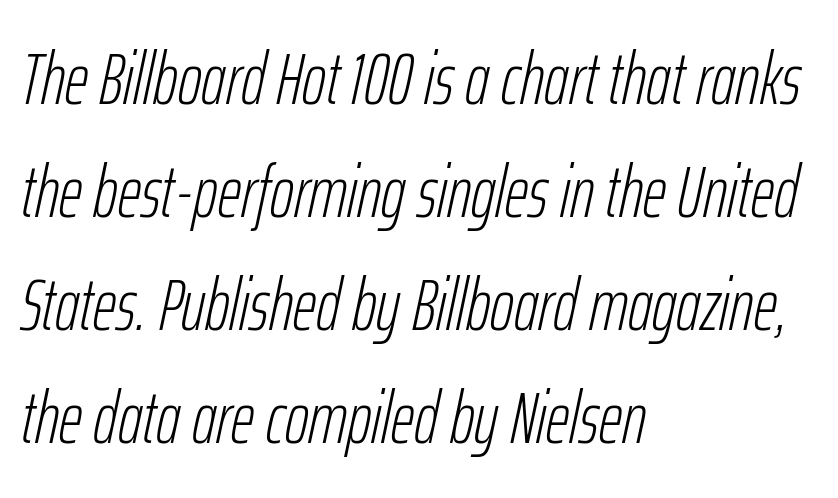
{"italic": "yes", "lean": "right", "slant_degrees": 12, "bold": "no", "weight": "light", "width": "condensed", "stroke_contrast": "low", "x_height": "medium", "monospaced": "no", "underline": "no", "align": "left", "line_spacing": "normal", "line_spacing_ratio": 1.55, "letter_spacing": "normal", "letter_spacing_em": 0.0, "glyph_px": 73}
